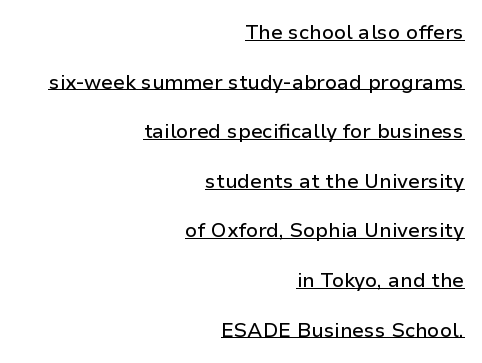
The image shows 20 px text type, upright; set right-aligned, loose line spacing (2.48x), normal letter spacing, underlined.
